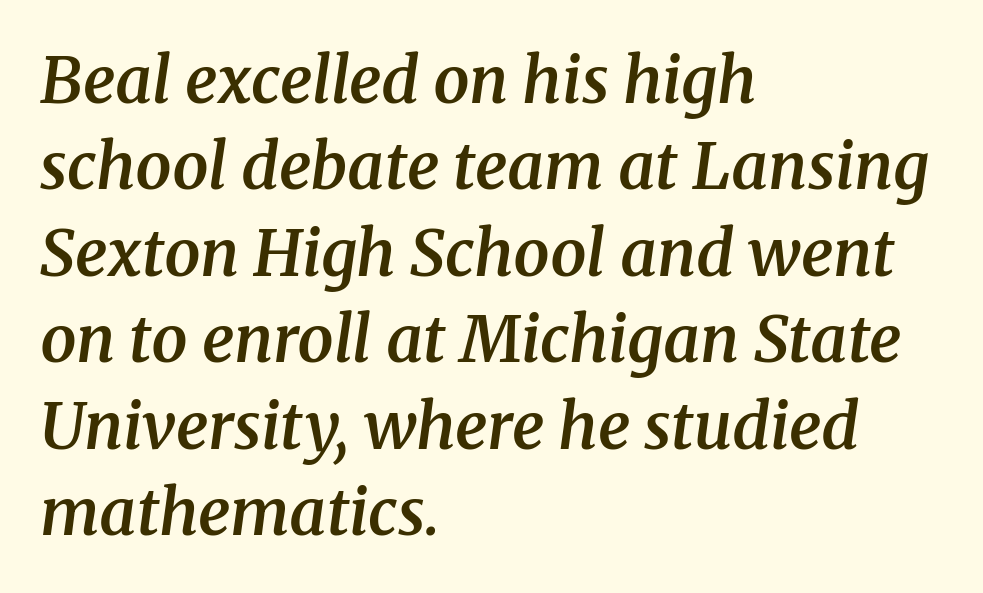
The image shows 64 px semibold serif type, italic (leaning right); set left-aligned, normal line spacing (1.35x), normal letter spacing, not underlined; medium stroke contrast and a medium x-height.
